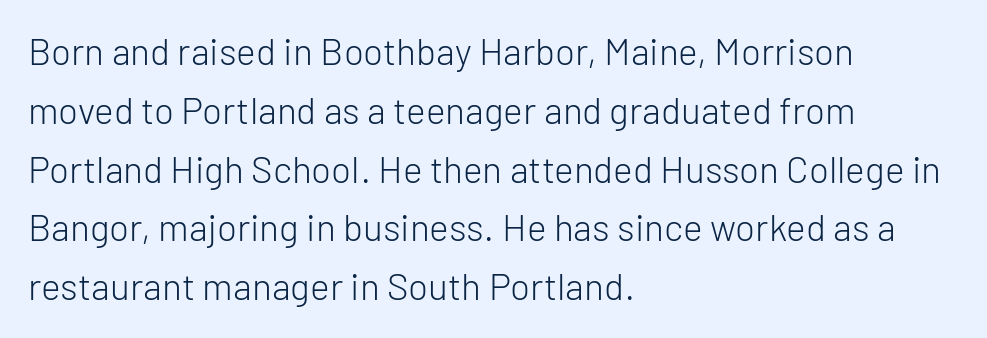
The image shows 37 px light sans-serif type, upright; set left-aligned, normal line spacing (1.59x), normal letter spacing, not underlined; low stroke contrast and a medium x-height.
